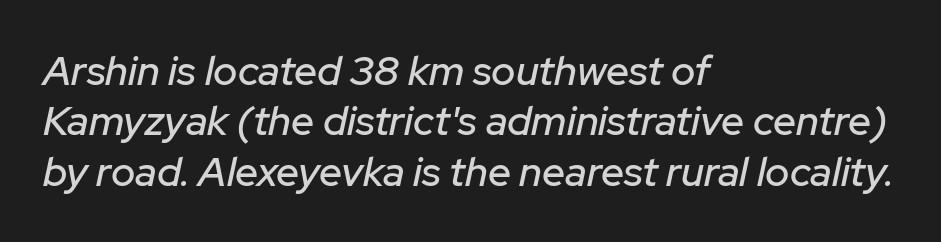
{"italic": "yes", "lean": "right", "slant_degrees": 12, "width": "normal", "stroke_contrast": "low", "x_height": "medium", "monospaced": "no", "underline": "no", "align": "left", "line_spacing_ratio": 1.23, "letter_spacing": "normal", "letter_spacing_em": 0.0, "glyph_px": 41}
